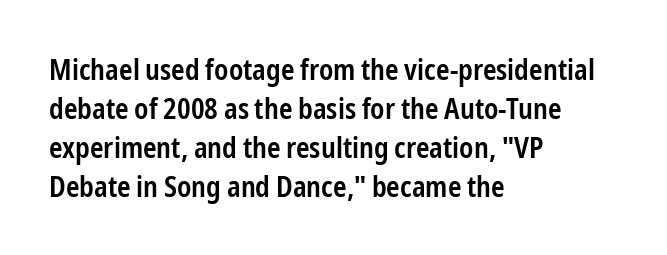
{"serif": "no", "italic": "no", "bold": "semi", "weight": "semibold", "width": "condensed", "stroke_contrast": "low", "x_height": "medium", "monospaced": "no", "underline": "no", "align": "left", "line_spacing": "normal", "line_spacing_ratio": 1.34, "letter_spacing": "normal", "letter_spacing_em": 0.0, "glyph_px": 29}
